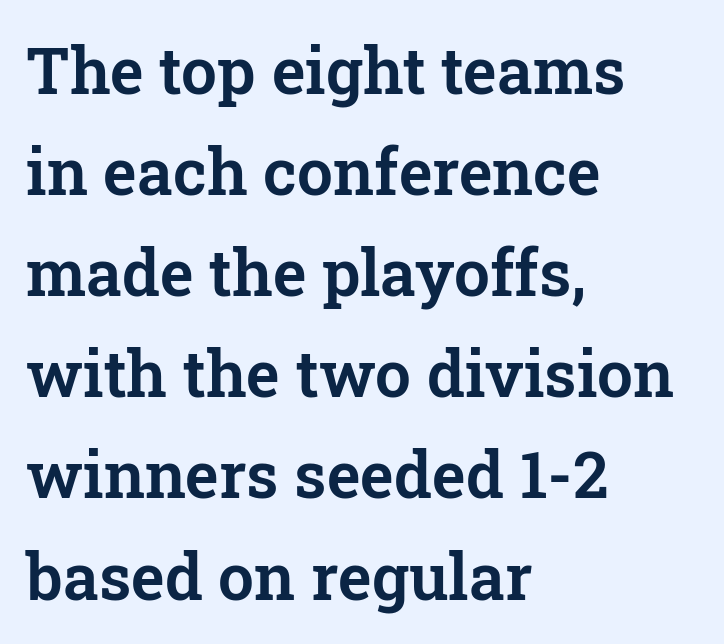
Q: Is the text italic (slanted)? A: No, it is upright.
Q: Is the typeface a serif or a sans-serif typeface? A: Serif.
Q: Is the text underlined? A: No.
Q: How is the paragraph aligned? A: Left-aligned.
Q: Is the spacing between letters normal or unusually wide? A: Normal.
Q: Is the spacing between lines tight, normal or loose? A: Normal.
Q: Width (condensed, normal, or wide)? A: Normal.
Q: Stroke contrast? A: Low.
Q: x-height? A: Medium.
Q: Monospaced? A: No.
